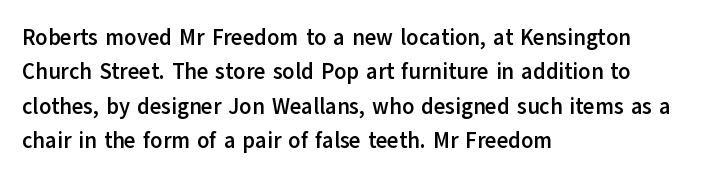
{"italic": "no", "bold": "yes", "underline": "no", "align": "left", "line_spacing": "normal", "line_spacing_ratio": 1.56, "letter_spacing": "normal", "letter_spacing_em": 0.0, "glyph_px": 22}
